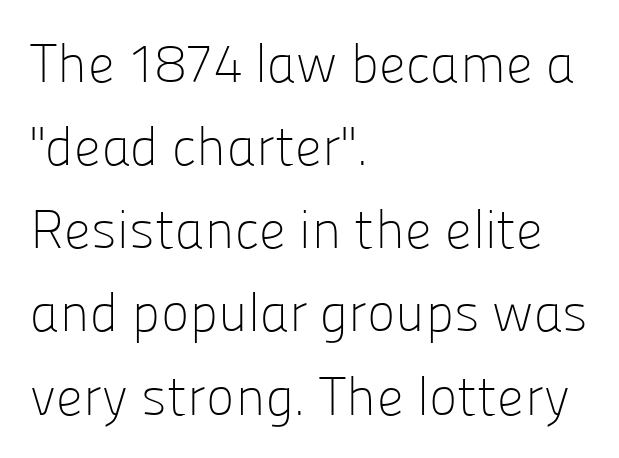
In terms of letterform style, serifs are entirely absent. This sample keeps an unexceptional amount of space between lines. The font's upright variant was chosen for this text. This rendering features lettering with no underline. Looks like regular typesetting: each glyph gets only the width it needs.
